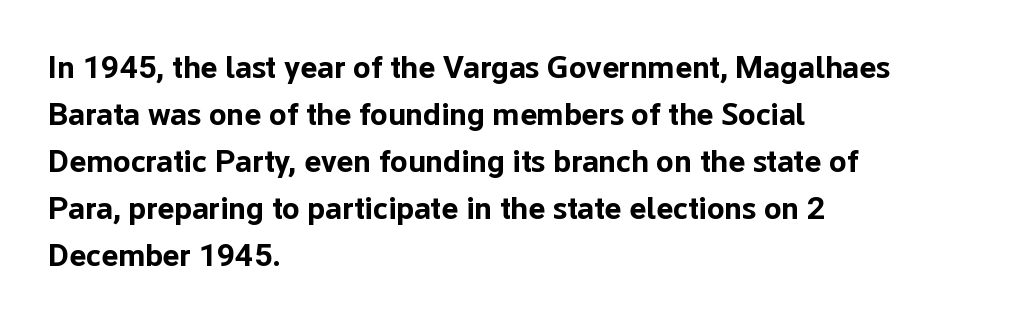
Pretty heavy lettering here — definitely bold. A typesetter would mark this as roman, not italic. Classification — sans serif. Varying glyph widths throughout — classic text-font behaviour.
